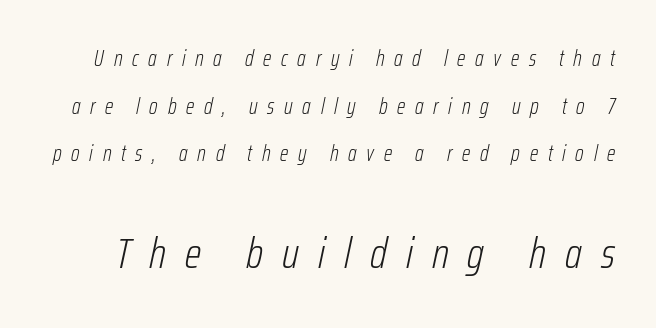
Q: Is the text bold? A: No.
Q: Is the text italic (slanted)? A: Yes, it leans right by about 12 degrees.
Q: Is the text underlined? A: No.
Q: Is the spacing between letters normal or unusually wide? A: Unusually wide.
Q: Is the spacing between lines tight, normal or loose? A: Loose.
Q: Which block of text is set in a larger size, the first (top) or the second (bottom)? A: The second (bottom) one.
Q: Width (condensed, normal, or wide)? A: Condensed.
Q: Stroke contrast? A: Low.
Q: x-height? A: Medium.
Q: Monospaced? A: No.
